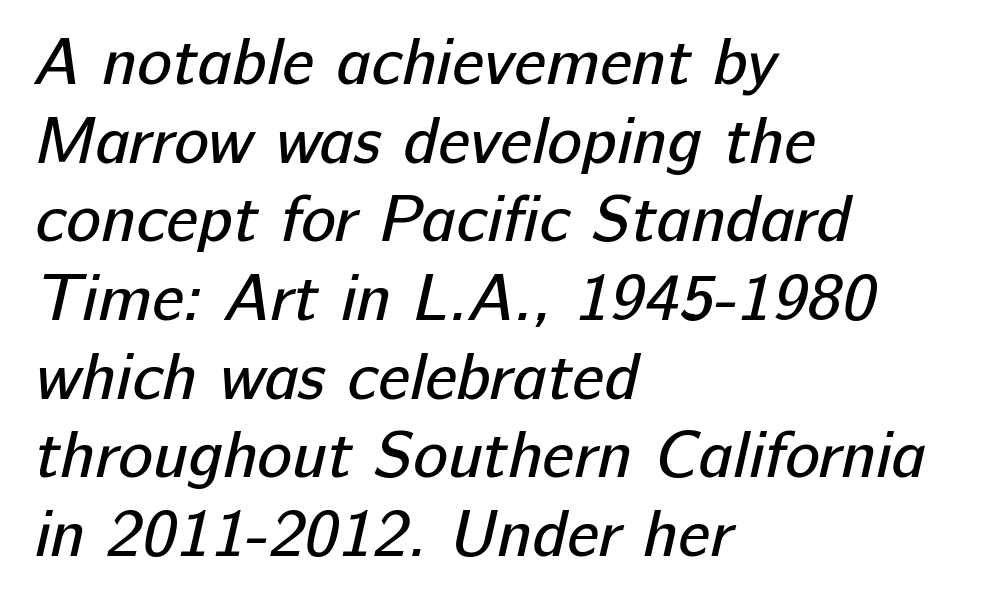
Vertical stems look standard width or narrower in stroke. Spacing verdict: proportional, widths tailored to each character. The characters display no serif detailing; their extremities are plain. The string is rendered with underlining switched off. The rendering anchors every line to the left-hand side.
